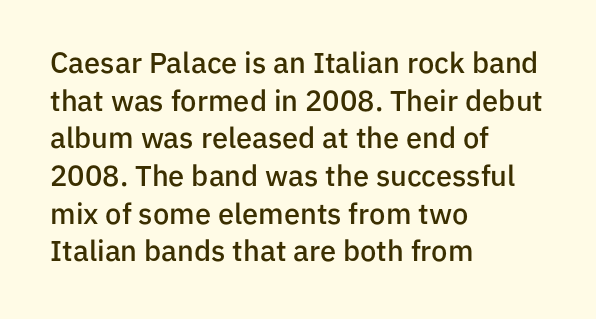
Q: Is the text bold? A: Semi-bold.
Q: Is the text italic (slanted)? A: No, it is upright.
Q: Is the typeface a serif or a sans-serif typeface? A: Sans-serif.
Q: Is the text underlined? A: No.
Q: How is the paragraph aligned? A: Left-aligned.
Q: Is the spacing between letters normal or unusually wide? A: Normal.
Q: Is the spacing between lines tight, normal or loose? A: Normal.
Q: Width (condensed, normal, or wide)? A: Normal.
Q: Stroke contrast? A: Low.
Q: x-height? A: Medium.
Q: Monospaced? A: No.
